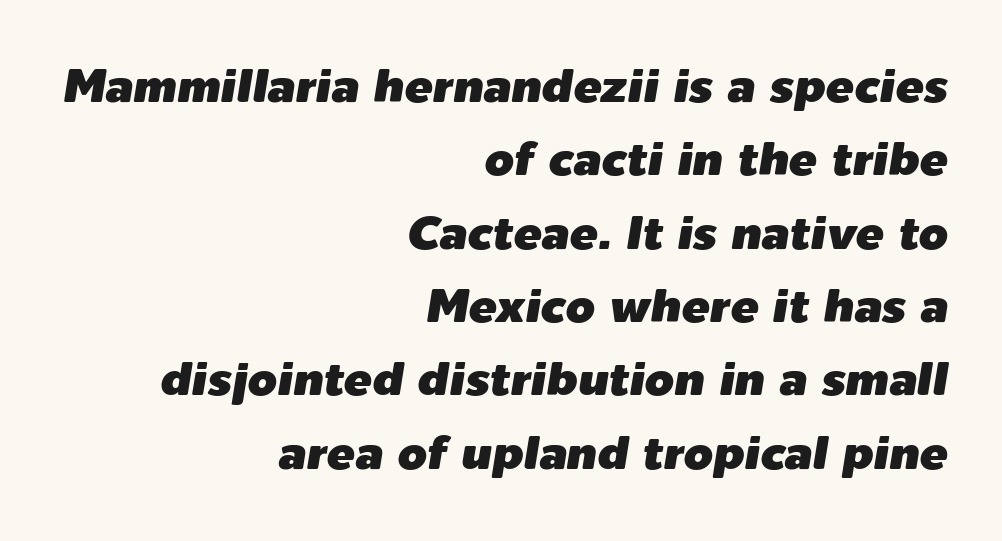
The image shows 47 px text type, italic (leaning right); set right-aligned, normal line spacing (1.56x), normal letter spacing, not underlined; low stroke contrast and a medium x-height.
